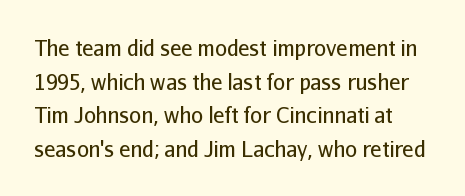
Q: Is the text bold? A: No.
Q: Is the text italic (slanted)? A: No, it is upright.
Q: Is the text underlined? A: No.
Q: Is the spacing between letters normal or unusually wide? A: Normal.
Q: Is the spacing between lines tight, normal or loose? A: Normal.
